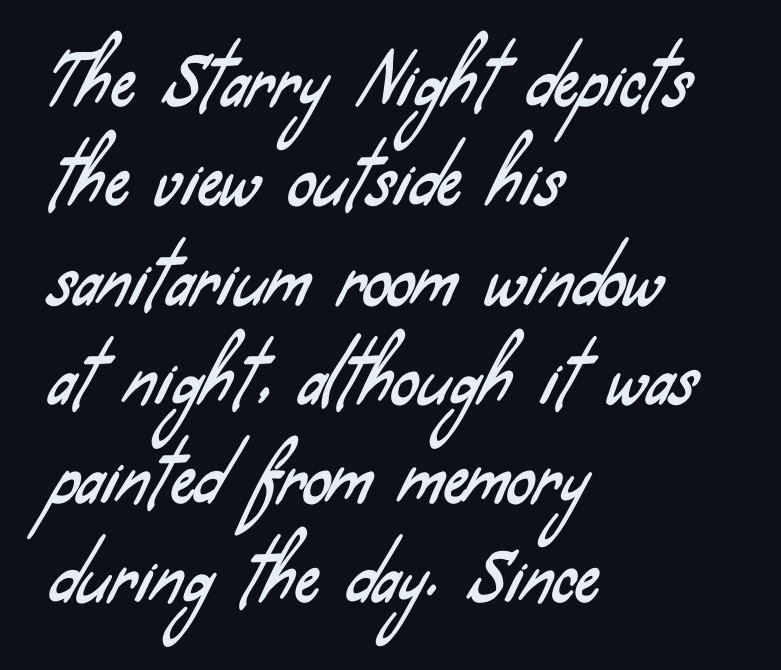
{"serif": "no", "width": "condensed", "stroke_contrast": "low", "x_height": "small", "monospaced": "no", "underline": "no", "align": "left", "line_spacing": "normal", "line_spacing_ratio": 1.46, "letter_spacing": "normal", "letter_spacing_em": 0.0, "glyph_px": 68}
